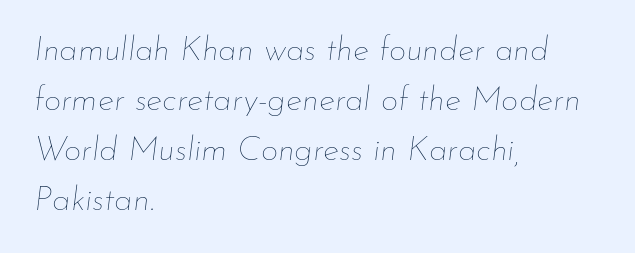
The image shows 34 px thin type, italic (leaning right); set left-aligned, normal line spacing (1.47x), normal letter spacing, not underlined; low stroke contrast and a small x-height.
